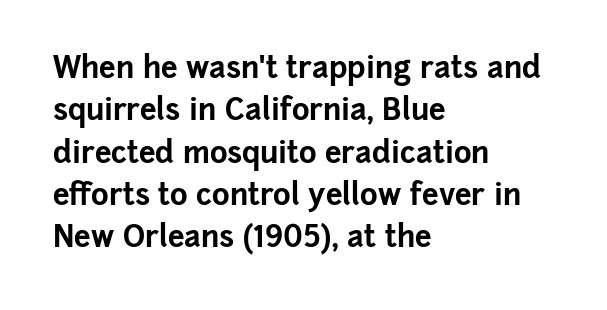
The face used here is a sans, in the tradition of grotesques and geometrics. Style check: upright. In terms of leading, this rendering sits right in the middle. The space directly below the letters is spotless. Looks like regular typesetting: each glyph gets only the width it needs.
